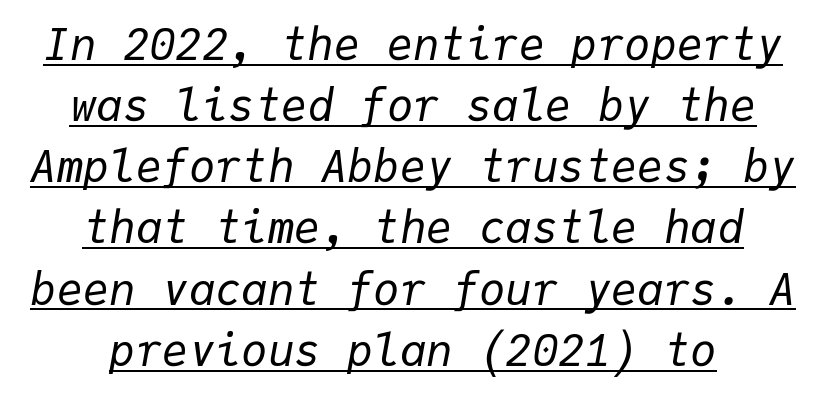
Every character sits at an angle, as italics do. The typesetter chose a symmetrical, centered arrangement here. The rendering uses a moderate line-height, typical for paragraphs. These glyphs show unthickened strokes, regular width or finer.
